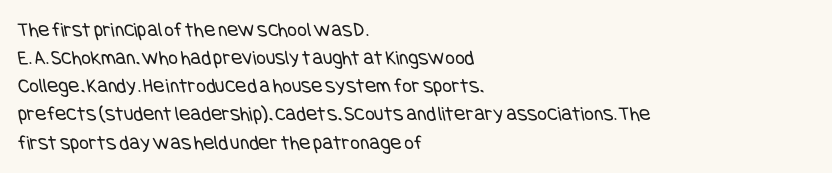
Q: Is the text bold? A: No.
Q: Is the text underlined? A: No.
Q: How is the paragraph aligned? A: Left-aligned.
Q: Is the spacing between letters normal or unusually wide? A: Normal.
Q: Is the spacing between lines tight, normal or loose? A: Normal.
